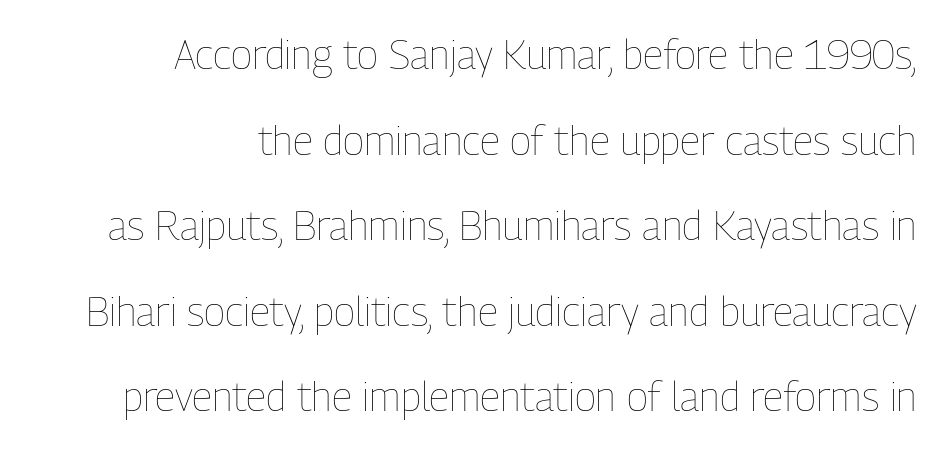
Q: Is the text bold? A: No.
Q: Is the text italic (slanted)? A: No, it is upright.
Q: Is the text underlined? A: No.
Q: How is the paragraph aligned? A: Right-aligned.
Q: Is the spacing between letters normal or unusually wide? A: Normal.
Q: Is the spacing between lines tight, normal or loose? A: Loose.
Q: Width (condensed, normal, or wide)? A: Condensed.
Q: Stroke contrast? A: Low.
Q: x-height? A: Medium.
Q: Monospaced? A: No.
